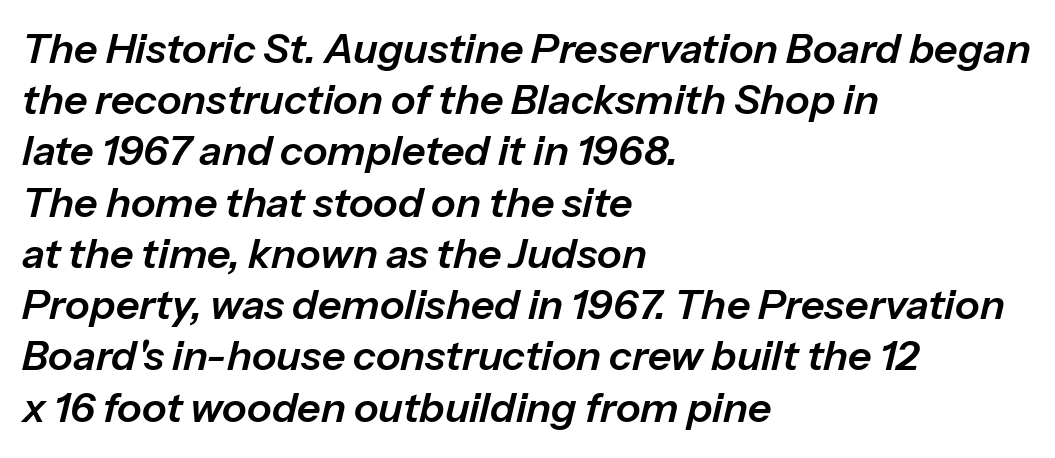
Think of a printed novel: that variable character pitch is what you see here. The baseline area is clear. Compared with typical paragraphs, the rows here are spaced about the same. The letterforms sit shoulder to shoulder at normal distance.
